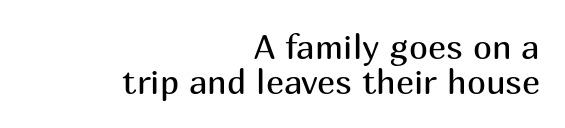
Note: no serifs on the glyphs. The area under the type is left untouched. Each letter keeps its own natural width here, so spacing adapts to shape. Visually the block forms a straight wall on the right and a jagged coastline on the left.
